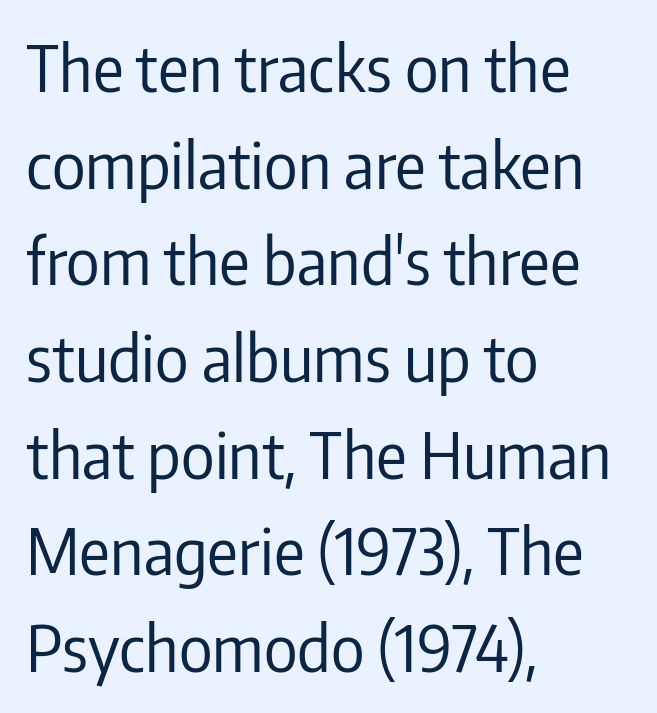
Q: Is the text bold? A: No.
Q: Is the text italic (slanted)? A: No, it is upright.
Q: Is the typeface a serif or a sans-serif typeface? A: Sans-serif.
Q: Is the text underlined? A: No.
Q: How is the paragraph aligned? A: Left-aligned.
Q: Is the spacing between letters normal or unusually wide? A: Normal.
Q: Is the spacing between lines tight, normal or loose? A: Normal.
Q: Width (condensed, normal, or wide)? A: Condensed.
Q: Stroke contrast? A: Low.
Q: x-height? A: Medium.
Q: Monospaced? A: No.
